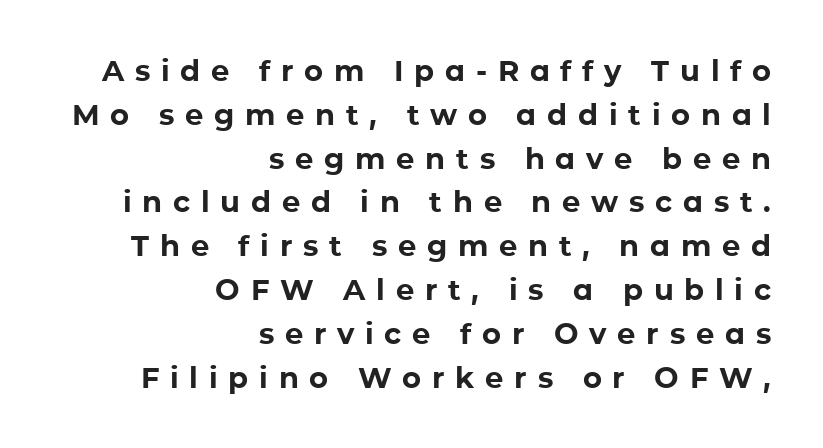
Q: Is the text bold? A: Yes.
Q: Is the text italic (slanted)? A: No, it is upright.
Q: Is the typeface a serif or a sans-serif typeface? A: Sans-serif.
Q: Is the text underlined? A: No.
Q: How is the paragraph aligned? A: Right-aligned.
Q: Is the spacing between letters normal or unusually wide? A: Unusually wide.
Q: Is the spacing between lines tight, normal or loose? A: Normal.
Q: Width (condensed, normal, or wide)? A: Normal.
Q: Stroke contrast? A: Low.
Q: x-height? A: Medium.
Q: Monospaced? A: No.
